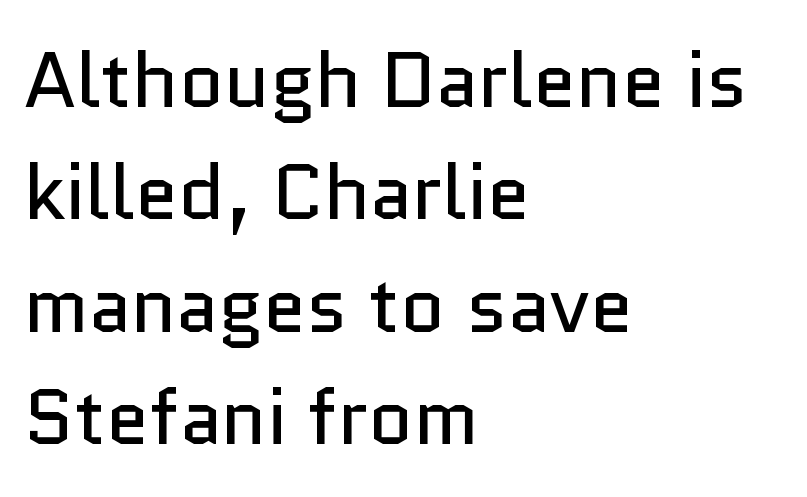
No feet cap the strokes, marking this as sans-serif type. Nobody touched the tracking dial on this one. The rag falls on the right side of this text block. Is this a fixed-width face? No — the glyphs have proportional, varying widths.
